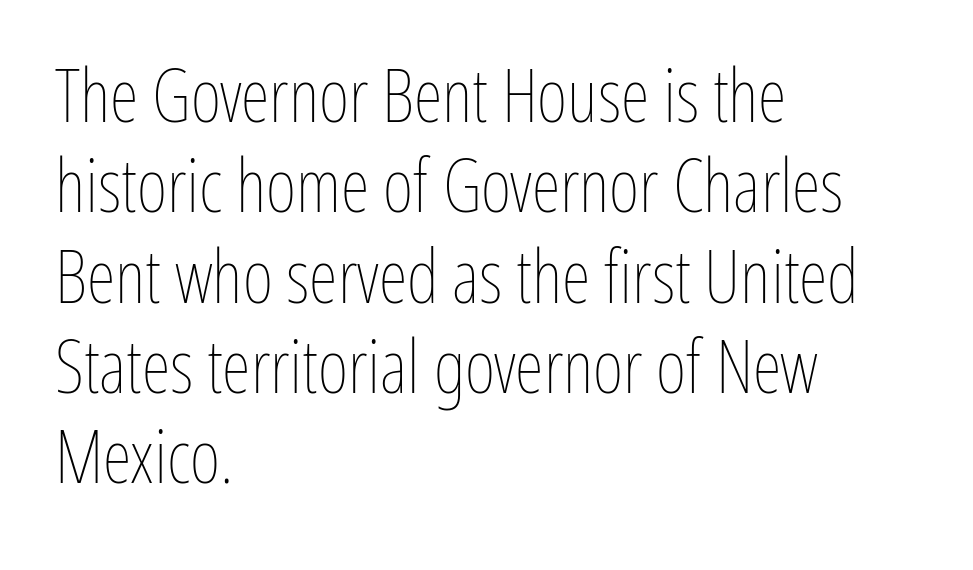
The lines in this sample share a left origin and differ only in where they stop. Rendered with straight, roman letterforms. No heavy texture on the line: the type isn't bold. Rule under the text: the space is simply empty.
